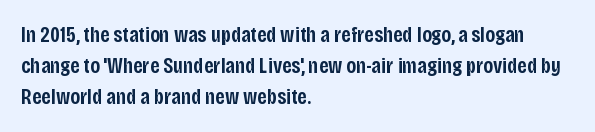
Q: Is the text bold? A: Semi-bold.
Q: Is the text italic (slanted)? A: No, it is upright.
Q: Is the text underlined? A: No.
Q: How is the paragraph aligned? A: Left-aligned.
Q: Is the spacing between letters normal or unusually wide? A: Normal.
Q: Is the spacing between lines tight, normal or loose? A: Normal.
